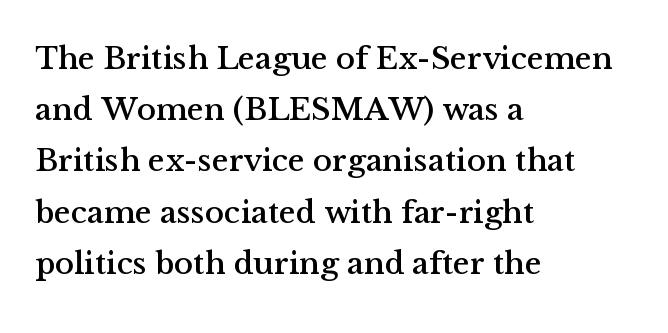
Q: Is the text italic (slanted)? A: No, it is upright.
Q: Is the typeface a serif or a sans-serif typeface? A: Serif.
Q: Is the text underlined? A: No.
Q: How is the paragraph aligned? A: Left-aligned.
Q: Is the spacing between letters normal or unusually wide? A: Normal.
Q: Is the spacing between lines tight, normal or loose? A: Normal.
Q: Width (condensed, normal, or wide)? A: Normal.
Q: Stroke contrast? A: Medium.
Q: x-height? A: Medium.
Q: Monospaced? A: No.
